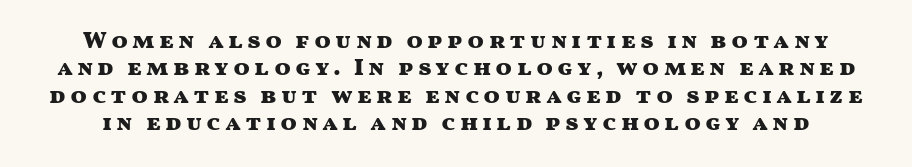
The image shows 24 px bold type, upright; set tight line spacing (1.14x), not underlined.
